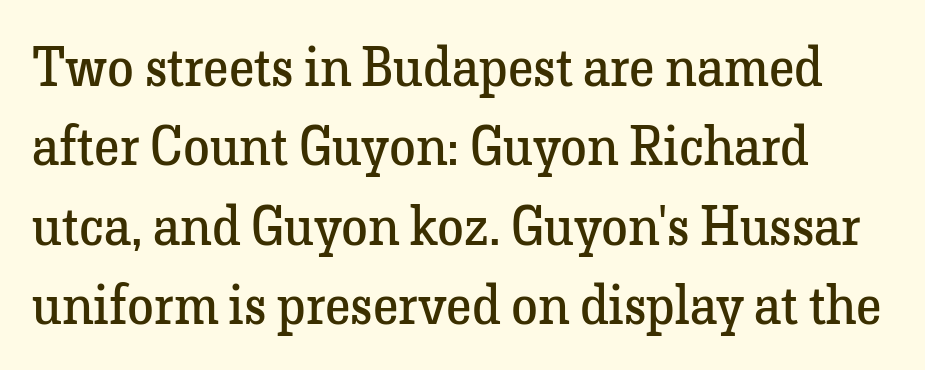
{"serif": "yes", "italic": "no", "bold": "no", "weight": "regular", "width": "normal", "stroke_contrast": "low", "x_height": "medium", "monospaced": "no", "underline": "no", "line_spacing": "normal", "line_spacing_ratio": 1.47, "letter_spacing": "normal", "letter_spacing_em": 0.0, "glyph_px": 54}
